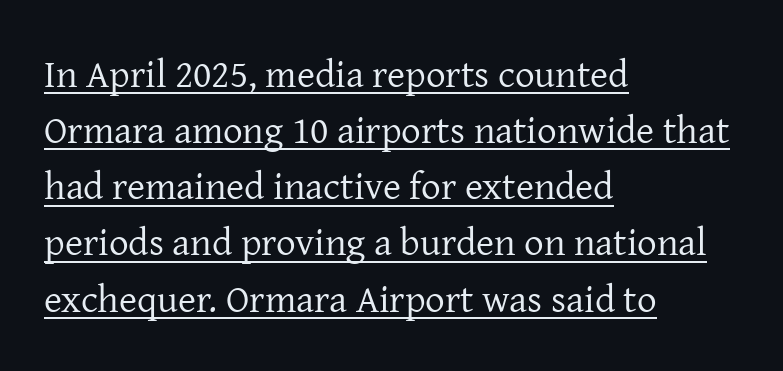
Whoever set this chose a conventional vertical rhythm. Posture: vertical. Does extra space separate the letters? No, they use regular spacing. Horizontal alignment here is leftward, the default for most running prose. Emphasis is given by a line drawn under the lettering. A typesetter would label this face a serif.
